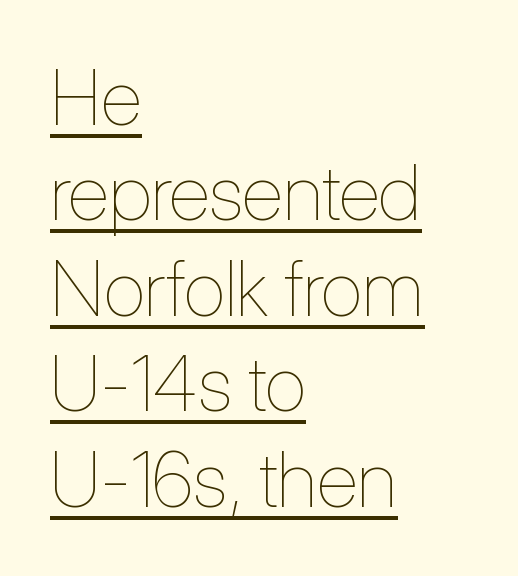
The image shows 77 px thin, condensed type, upright; set left-aligned, line spacing 1.24x, normal letter spacing, underlined; low stroke contrast and a medium x-height.
